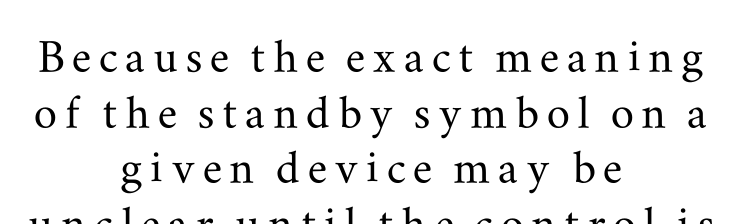
The image shows 58 px wide serif type, upright; set centered, tight line spacing (0.96x), not underlined; medium stroke contrast and a small x-height.
